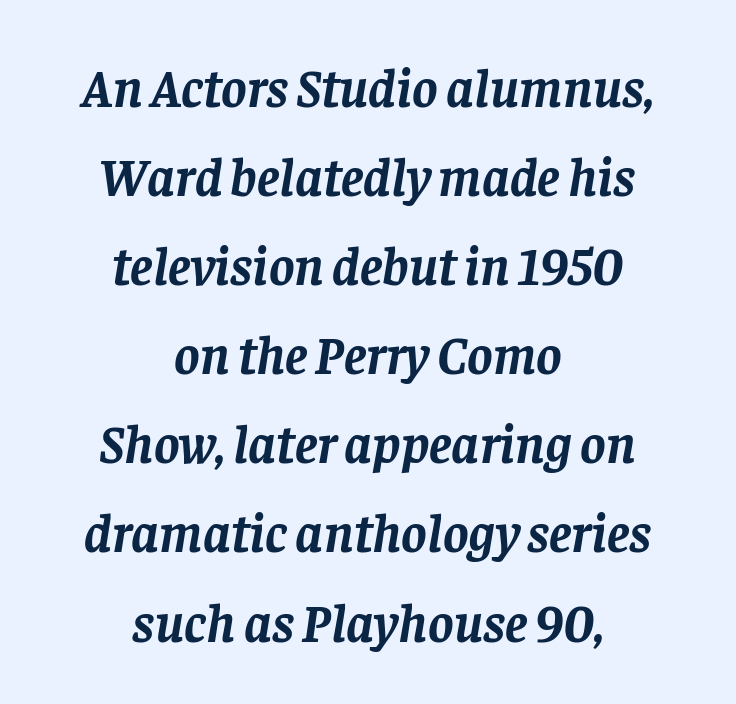
{"serif": "yes", "italic": "yes", "lean": "right", "slant_degrees": 8, "bold": "yes", "weight": "semibold", "width": "normal", "stroke_contrast": "low", "x_height": "large", "monospaced": "no", "underline": "no", "align": "center", "line_spacing": "normal", "line_spacing_ratio": 1.65, "letter_spacing": "normal", "letter_spacing_em": 0.0, "glyph_px": 54}
